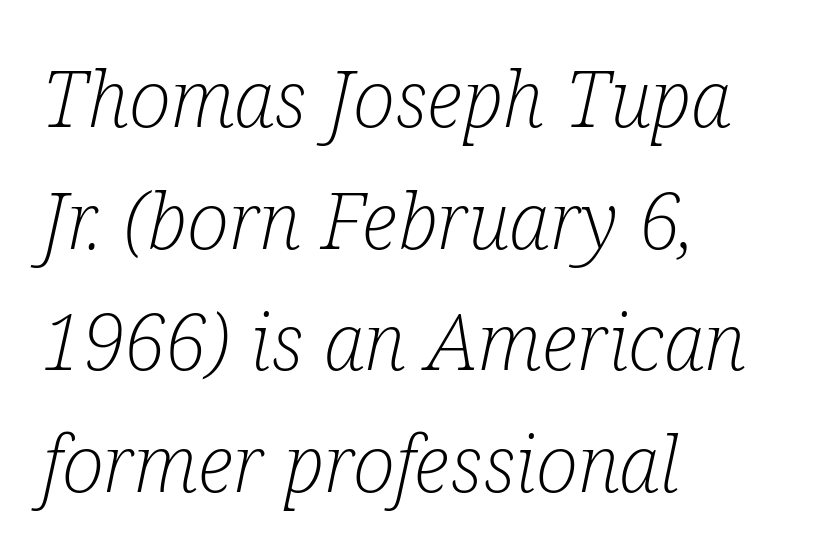
Q: Is the text bold? A: No.
Q: Is the text italic (slanted)? A: Yes, it leans right by about 12 degrees.
Q: Is the typeface a serif or a sans-serif typeface? A: Serif.
Q: Is the text underlined? A: No.
Q: How is the paragraph aligned? A: Left-aligned.
Q: Is the spacing between letters normal or unusually wide? A: Normal.
Q: Is the spacing between lines tight, normal or loose? A: Normal.
Q: Width (condensed, normal, or wide)? A: Condensed.
Q: Stroke contrast? A: Low.
Q: x-height? A: Medium.
Q: Monospaced? A: No.
